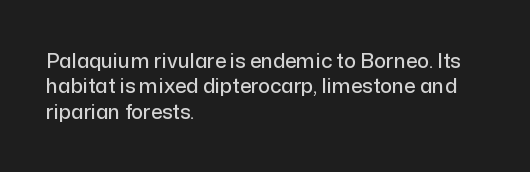
The image shows 20 px text type, upright; set left-aligned, normal line spacing (1.27x), normal letter spacing, not underlined.
